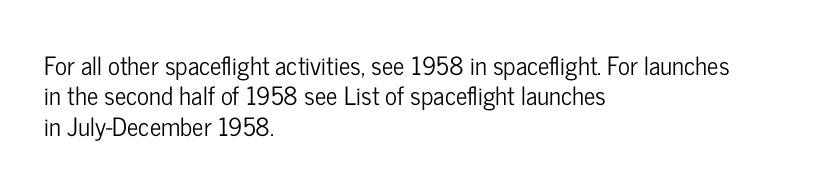
The typography opts for an upright posture over an oblique one. The letterforms sit shoulder to shoulder at normal distance. Compared with a centered layout, this one pins lines to the left instead. Descenders are the only things crossing below the line.
